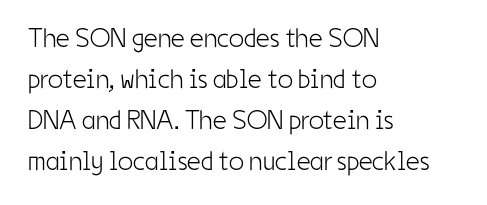
Q: Is the text bold? A: No.
Q: Is the text italic (slanted)? A: No, it is upright.
Q: Is the text underlined? A: No.
Q: How is the paragraph aligned? A: Left-aligned.
Q: Is the spacing between letters normal or unusually wide? A: Normal.
Q: Is the spacing between lines tight, normal or loose? A: Normal.
